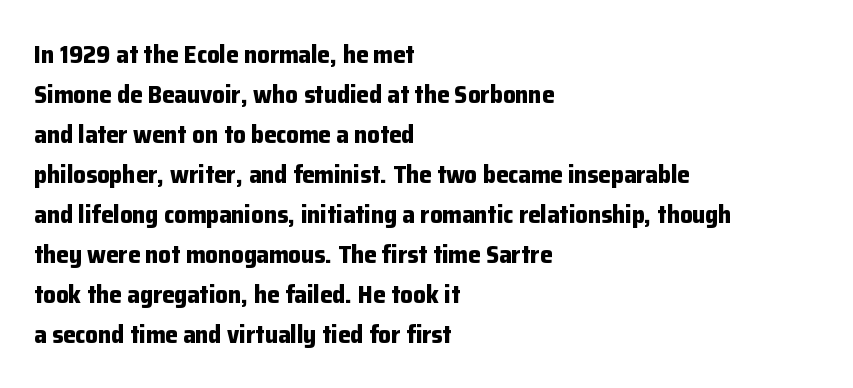
Tracking value appears to be zero — textbook default spacing. The text block is weighted toward the left margin, trailing off unevenly rightward. Posture: straight, roman, zero tilt. Regarding leading, the lines here are spaced in the standard way. Honestly, there is no underline to notice here at all. Thick stems and heavy bowls — unmistakably bold.
